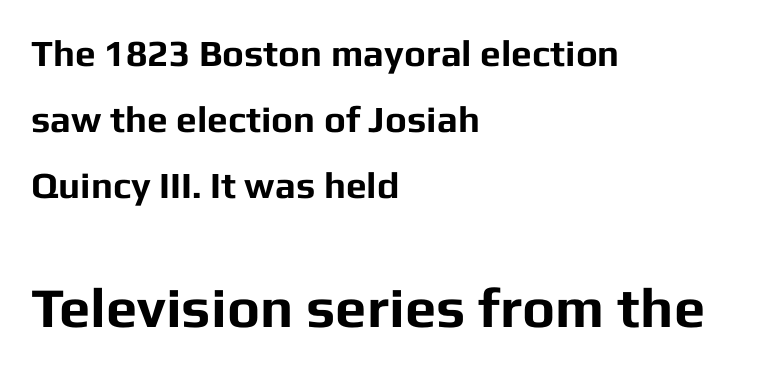
Q: Is the text bold? A: Yes.
Q: Is the text italic (slanted)? A: No, it is upright.
Q: Is the typeface a serif or a sans-serif typeface? A: Sans-serif.
Q: Is the text underlined? A: No.
Q: How is the paragraph aligned? A: Left-aligned.
Q: Is the spacing between letters normal or unusually wide? A: Normal.
Q: Which block of text is set in a larger size, the first (top) or the second (bottom)? A: The second (bottom) one.
Q: Width (condensed, normal, or wide)? A: Normal.
Q: Stroke contrast? A: Low.
Q: x-height? A: Medium.
Q: Monospaced? A: No.
